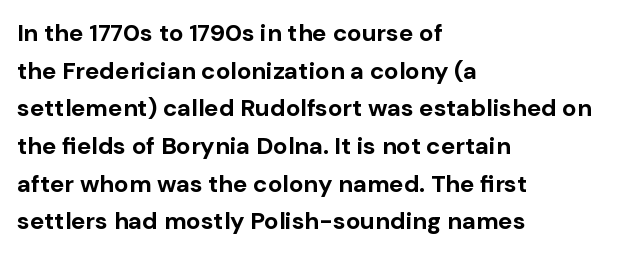
Q: Is the text bold? A: Yes.
Q: Is the text italic (slanted)? A: No, it is upright.
Q: Is the text underlined? A: No.
Q: How is the paragraph aligned? A: Left-aligned.
Q: Is the spacing between letters normal or unusually wide? A: Normal.
Q: Is the spacing between lines tight, normal or loose? A: Normal.
